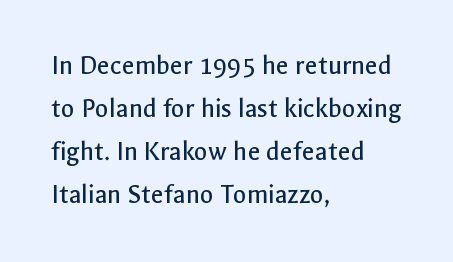
{"serif": "no", "italic": "no", "bold": "no", "weight": "regular", "width": "normal", "x_height": "medium", "monospaced": "no", "underline": "no", "align": "left", "line_spacing": "normal", "line_spacing_ratio": 1.54, "letter_spacing": "normal", "letter_spacing_em": 0.0, "glyph_px": 28}
